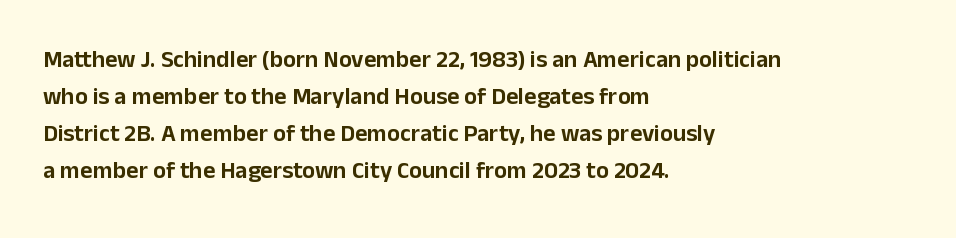
The image shows 24 px text type, upright; set left-aligned, normal line spacing (1.54x), normal letter spacing, not underlined.
